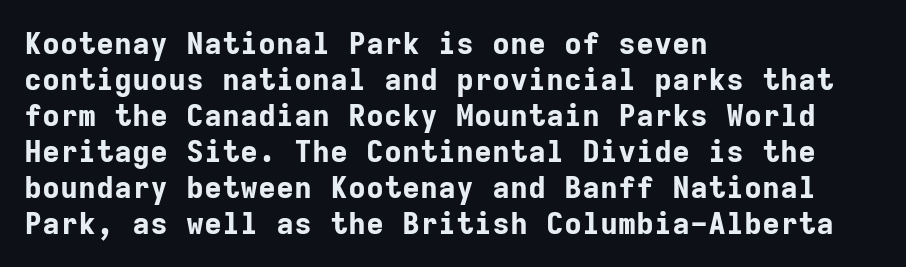
{"serif": "no", "italic": "no", "bold": "yes", "weight": "bold", "width": "normal", "stroke_contrast": "low", "x_height": "medium", "monospaced": "yes", "underline": "no", "align": "left", "line_spacing_ratio": 1.2, "letter_spacing": "normal", "letter_spacing_em": 0.0, "glyph_px": 30}
